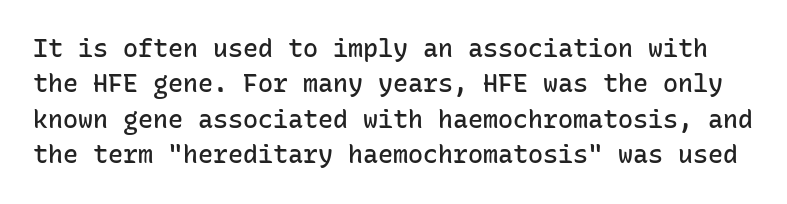
Q: Is the text bold? A: Semi-bold.
Q: Is the text italic (slanted)? A: No, it is upright.
Q: Is the text underlined? A: No.
Q: Is the spacing between letters normal or unusually wide? A: Normal.
Q: Is the spacing between lines tight, normal or loose? A: Normal.
